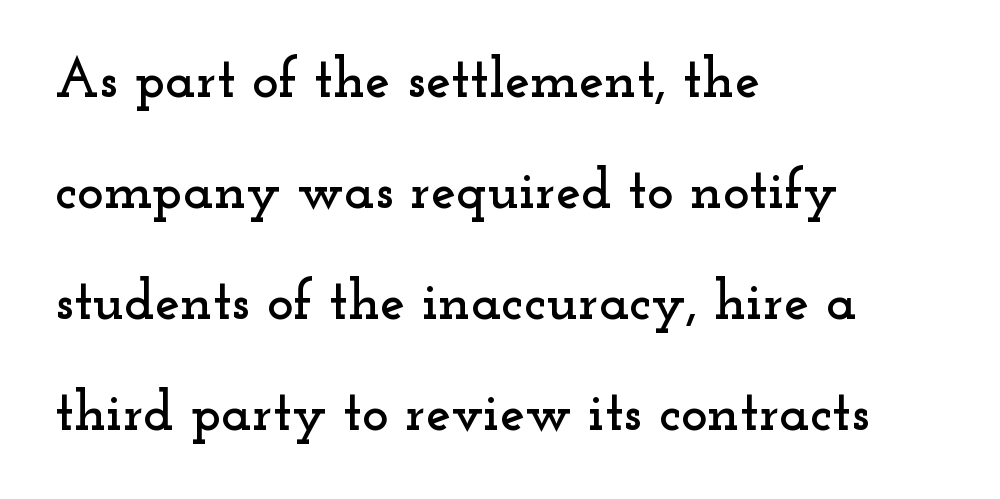
{"serif": "yes", "italic": "no", "width": "wide", "stroke_contrast": "low", "x_height": "small", "monospaced": "no", "underline": "no", "align": "left", "line_spacing": "loose", "line_spacing_ratio": 1.98, "letter_spacing": "normal", "letter_spacing_em": 0.0, "glyph_px": 56}
